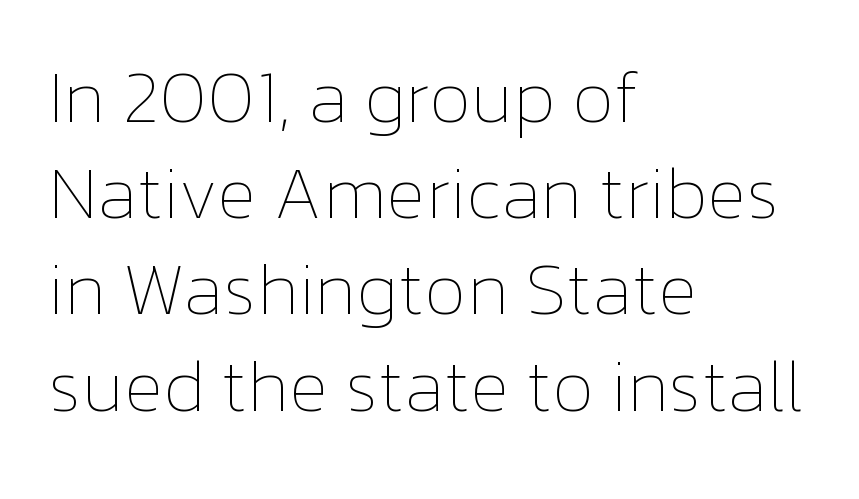
Every character sits straight up, as roman type does. These lines sit exactly where default settings would place them. The lines in this sample share a left origin and differ only in where they stop. Stems and bowls with no extra thickness — not bold.
